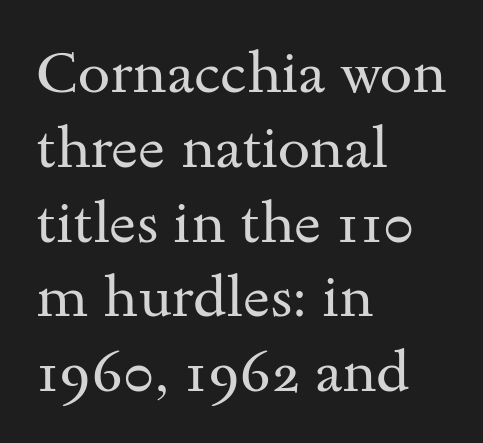
The image shows 58 px regular-weight, wide serif type, upright; set left-aligned, normal line spacing (1.29x), normal letter spacing, not underlined; medium stroke contrast and a small x-height.
